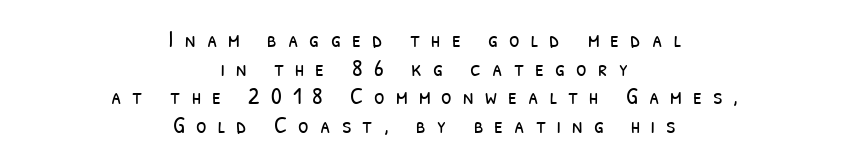
The image shows 24 px text type; set centered, line spacing 1.19x, unusually wide letter spacing (+0.46 em), not underlined.
